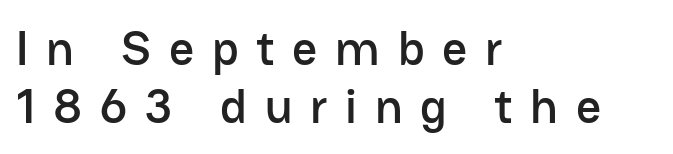
{"serif": "no", "italic": "no", "width": "normal", "stroke_contrast": "low", "x_height": "medium", "monospaced": "no", "underline": "no", "align": "left", "line_spacing_ratio": 1.18, "letter_spacing": "wide", "letter_spacing_em": 0.36, "glyph_px": 49}
